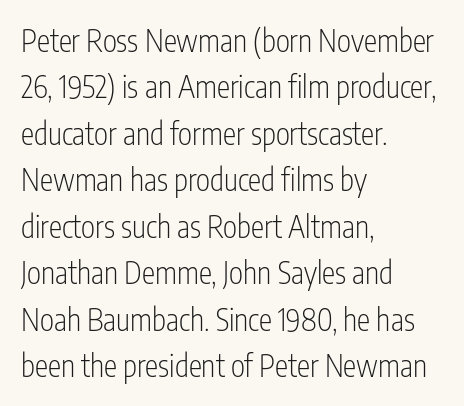
The image shows 30 px light, condensed sans-serif type, upright; set left-aligned, normal line spacing (1.55x), normal letter spacing, not underlined; low stroke contrast and a medium x-height.
